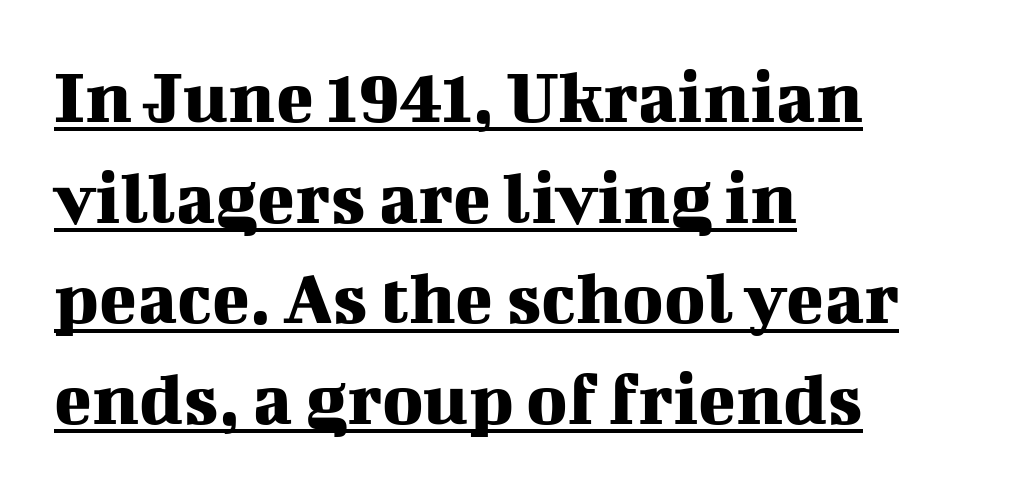
Decoration check: the copy is underlined. The paragraph has a hard left edge and a soft right edge. The face used here is proportionally spaced, like ordinary book or web type. Note: serifs present on the glyphs.
